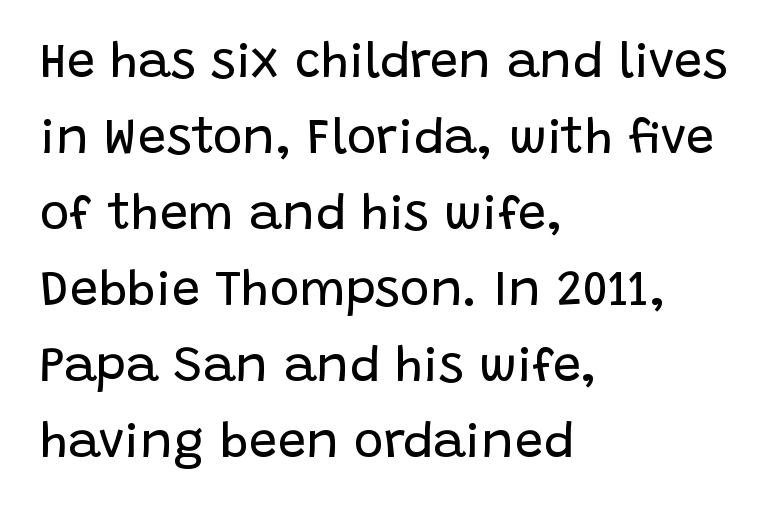
The image shows 50 px regular-weight sans-serif type, upright; set left-aligned, normal line spacing (1.52x), normal letter spacing, not underlined; low stroke contrast and a large x-height.
